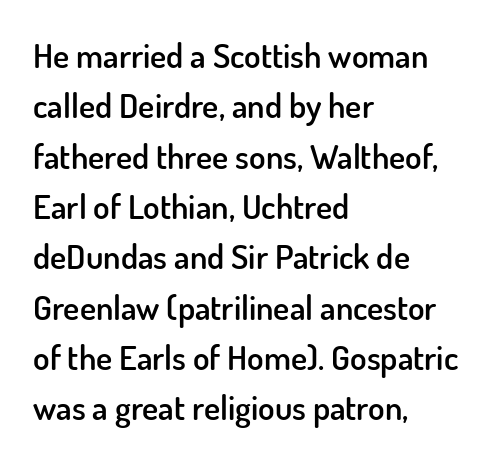
{"serif": "no", "italic": "no", "bold": "semi", "weight": "semibold", "width": "normal", "stroke_contrast": "low", "x_height": "small", "monospaced": "no", "underline": "no", "align": "left", "line_spacing": "normal", "line_spacing_ratio": 1.48, "letter_spacing": "normal", "letter_spacing_em": 0.0, "glyph_px": 34}
